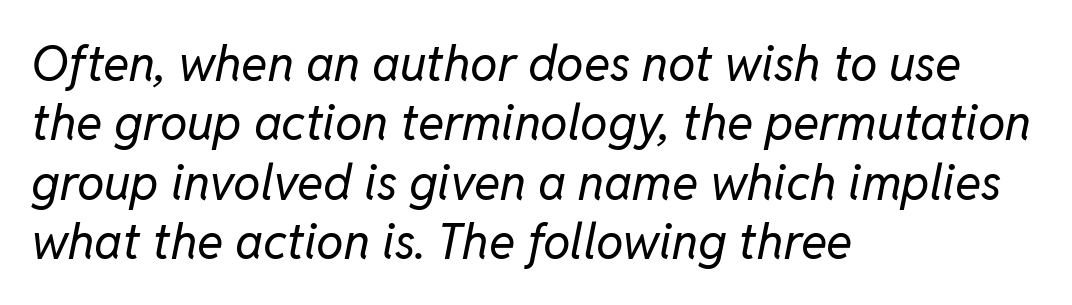
Q: Is the text bold? A: No.
Q: Is the text italic (slanted)? A: Yes, it leans right by about 11 degrees.
Q: Is the text underlined? A: No.
Q: How is the paragraph aligned? A: Left-aligned.
Q: Is the spacing between letters normal or unusually wide? A: Normal.
Q: Width (condensed, normal, or wide)? A: Normal.
Q: Stroke contrast? A: Low.
Q: x-height? A: Medium.
Q: Monospaced? A: No.
